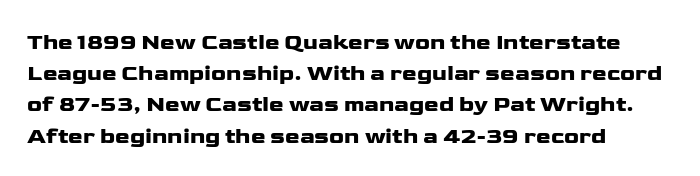
Q: Is the text italic (slanted)? A: No, it is upright.
Q: Is the text underlined? A: No.
Q: How is the paragraph aligned? A: Left-aligned.
Q: Is the spacing between letters normal or unusually wide? A: Normal.
Q: Is the spacing between lines tight, normal or loose? A: Normal.
